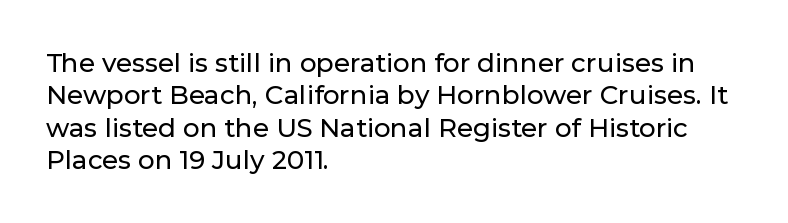
These lines sit exactly where default settings would place them. The letters stand upright; this is a roman face. Typeset ragged right — the left edge is the straight one. Just letters on the line, the space beneath them empty. Caption: standard tracking, unaltered.
